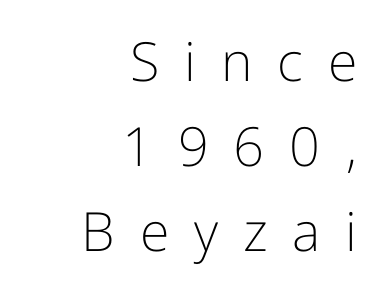
Q: Is the text bold? A: No.
Q: Is the text italic (slanted)? A: No, it is upright.
Q: Is the typeface a serif or a sans-serif typeface? A: Sans-serif.
Q: Is the text underlined? A: No.
Q: How is the paragraph aligned? A: Right-aligned.
Q: Is the spacing between letters normal or unusually wide? A: Unusually wide.
Q: Is the spacing between lines tight, normal or loose? A: Normal.
Q: Width (condensed, normal, or wide)? A: Normal.
Q: Stroke contrast? A: Low.
Q: x-height? A: Medium.
Q: Monospaced? A: No.
